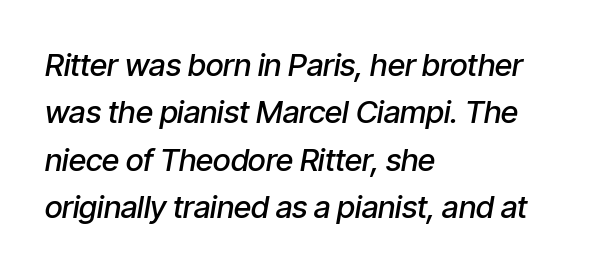
The passage shown is semibold, sitting just below true bold. Regular leading. This rendering features lettering with no underline. Nothing unusual about the tracking: characters are spaced as the font intends. The rag falls on the right side of this text block. The face used here is proportionally spaced, like ordinary book or web type.
